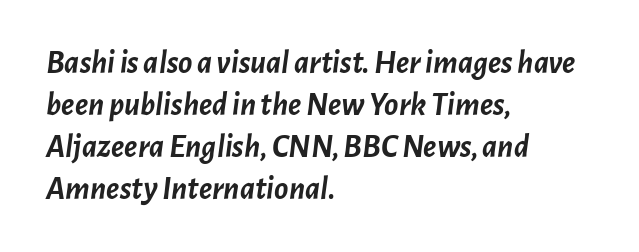
Q: Is the text bold? A: Yes.
Q: Is the text italic (slanted)? A: Yes, it leans right by about 7 degrees.
Q: Is the text underlined? A: No.
Q: How is the paragraph aligned? A: Left-aligned.
Q: Is the spacing between letters normal or unusually wide? A: Normal.
Q: Is the spacing between lines tight, normal or loose? A: Normal.
Q: Width (condensed, normal, or wide)? A: Normal.
Q: Stroke contrast? A: Low.
Q: x-height? A: Medium.
Q: Monospaced? A: No.
